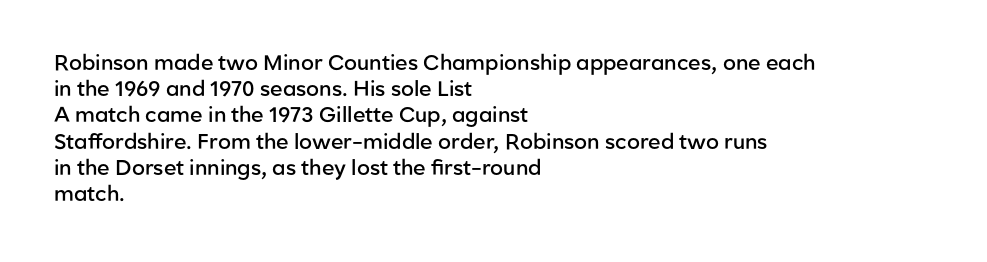
Just letters on the line, the space beneath them empty. Evenly set lines give the paragraph a standard silhouette. Compared with a centered layout, this one pins lines to the left instead. Letter spacing: default.
